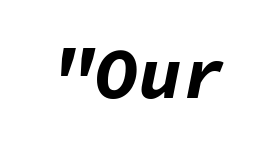
Q: Is the text bold? A: Yes.
Q: Is the text italic (slanted)? A: Yes, it leans right by about 11 degrees.
Q: Is the text underlined? A: No.
Q: Is the spacing between letters normal or unusually wide? A: Normal.
Q: Width (condensed, normal, or wide)? A: Normal.
Q: Stroke contrast? A: Low.
Q: x-height? A: Medium.
Q: Monospaced? A: Yes.
